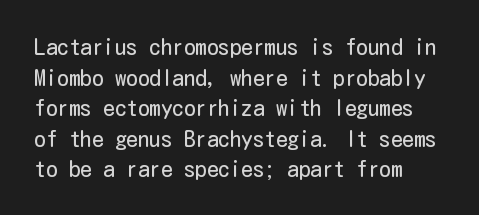
Vertical spacing — default. The text block is weighted toward the left margin, trailing off unevenly rightward. The baseline area is clear. These lines keep a tight, regular rhythm from letter to letter. No extra ink here — the face is not bold.
